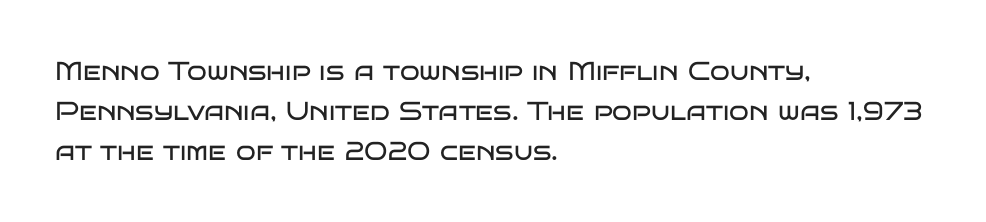
Nobody touched the tracking dial on this one. Line starts are locked; line ends wander. The block of text has a typical density, with ordinary space between rows. The glyphs are unaccompanied by any horizontal stroke below them. Notice how the stems are strictly vertical — no italics here. These glyphs show unthickened strokes, regular width or finer.
